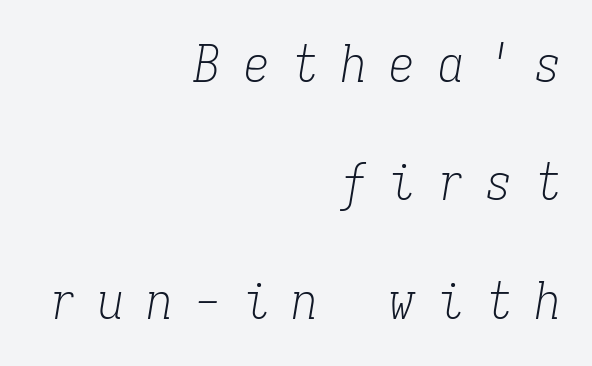
The image shows 51 px light, condensed serif type, italic (leaning right), monospaced; set right-aligned, loose line spacing (2.32x), unusually wide letter spacing (+0.45 em), not underlined; low stroke contrast and a medium x-height.
